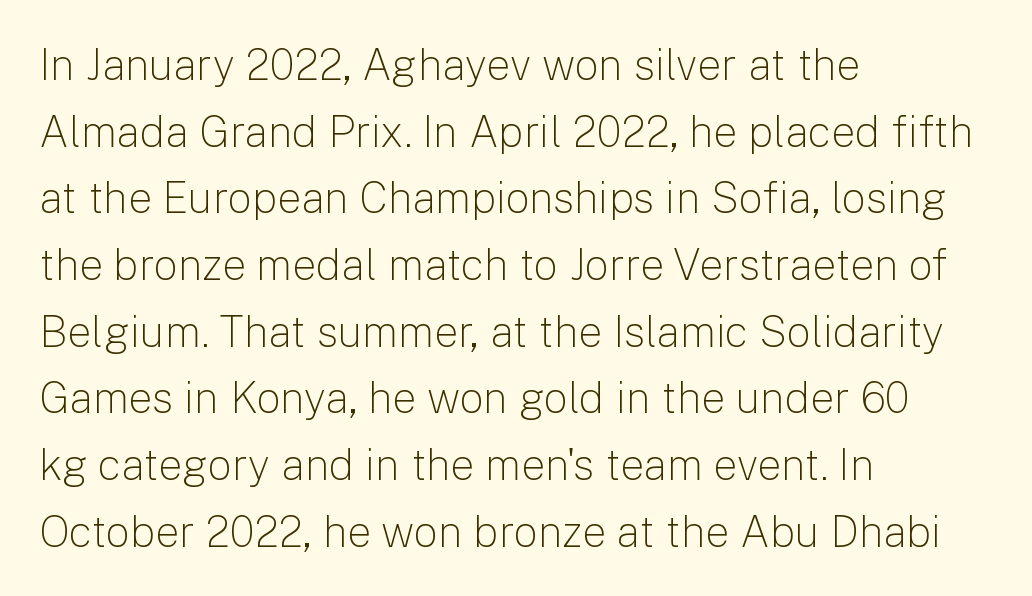
The image shows 43 px light sans-serif type, upright; set left-aligned, normal line spacing (1.55x), normal letter spacing, not underlined; low stroke contrast and a medium x-height.
